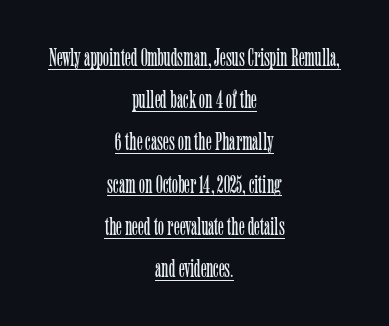
Q: Is the text bold? A: No.
Q: Is the text italic (slanted)? A: No, it is upright.
Q: Is the text underlined? A: Yes.
Q: How is the paragraph aligned? A: Centered.
Q: Is the spacing between letters normal or unusually wide? A: Normal.
Q: Is the spacing between lines tight, normal or loose? A: Normal.
